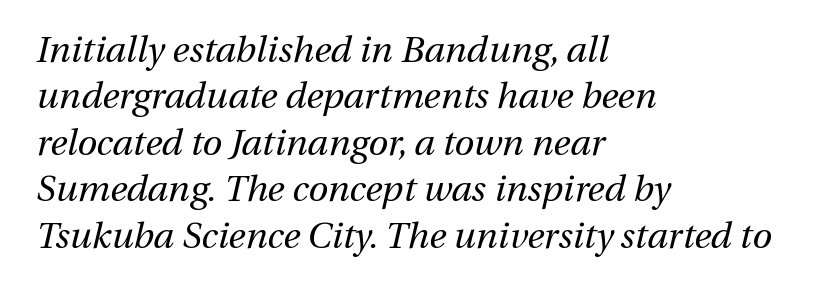
Q: Is the text bold? A: No.
Q: Is the text italic (slanted)? A: Yes, it leans right by about 13 degrees.
Q: Is the text underlined? A: No.
Q: How is the paragraph aligned? A: Left-aligned.
Q: Is the spacing between letters normal or unusually wide? A: Normal.
Q: Is the spacing between lines tight, normal or loose? A: Normal.
Q: Width (condensed, normal, or wide)? A: Normal.
Q: Stroke contrast? A: Medium.
Q: x-height? A: Medium.
Q: Monospaced? A: No.
